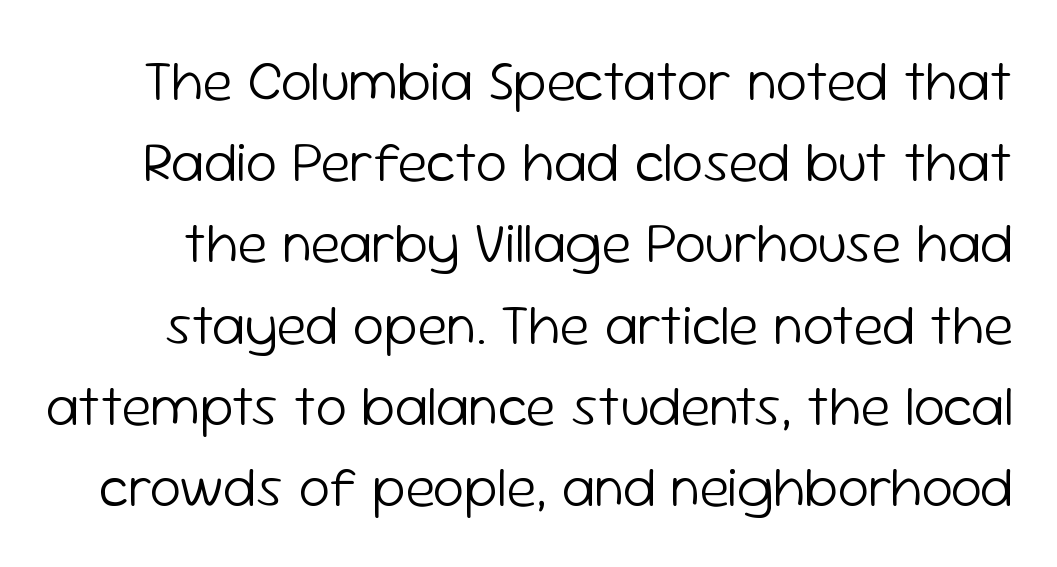
The glyphs in this specimen are sans serif. No word sits above an underline. Spacing verdict: proportional, widths tailored to each character. Nobody touched the tracking dial on this one.
